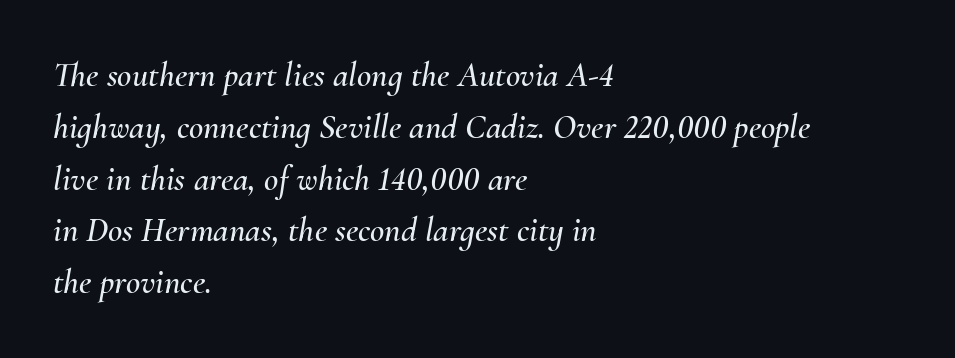
Plain, unruled lines of type. The font's italic variant was chosen for this text. This sample has the flowing, uneven cadence of proportional lettering. In terms of letterspacing, this is plain default setting.
